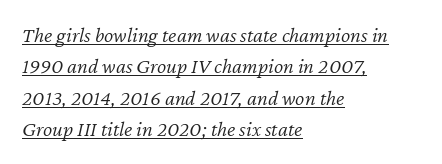
{"italic": "yes", "lean": "right", "slant_degrees": 12, "bold": "no", "underline": "yes", "align": "left", "line_spacing": "normal", "line_spacing_ratio": 1.43, "letter_spacing": "normal", "letter_spacing_em": 0.0, "glyph_px": 22}
